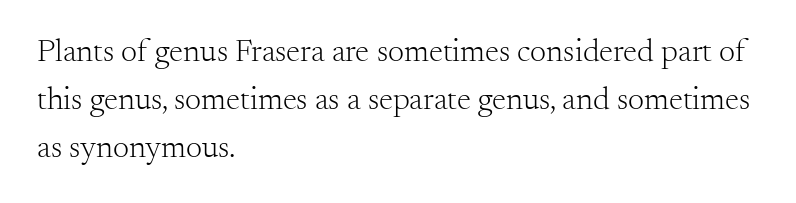
{"serif": "yes", "italic": "no", "bold": "no", "weight": "light", "width": "normal", "stroke_contrast": "medium", "x_height": "small", "monospaced": "no", "underline": "no", "align": "left", "line_spacing": "normal", "line_spacing_ratio": 1.5, "letter_spacing": "normal", "letter_spacing_em": 0.0, "glyph_px": 32}
